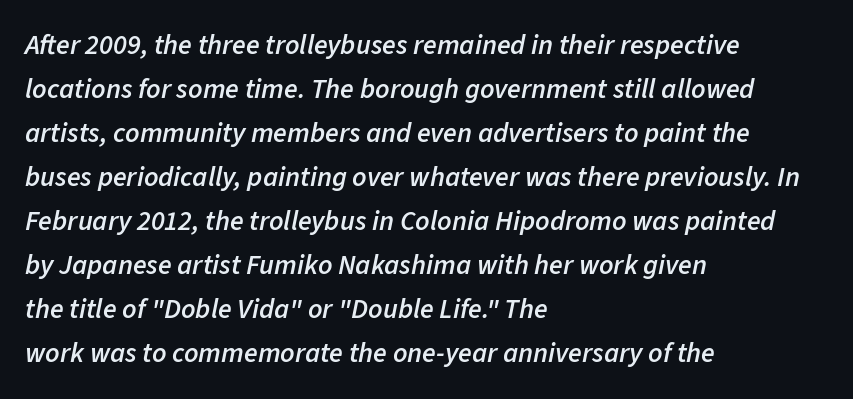
{"italic": "yes", "lean": "right", "slant_degrees": 11, "bold": "semi", "weight": "semibold", "width": "normal", "stroke_contrast": "low", "x_height": "medium", "monospaced": "no", "underline": "no", "align": "left", "line_spacing": "normal", "line_spacing_ratio": 1.57, "letter_spacing": "normal", "letter_spacing_em": 0.0, "glyph_px": 28}
